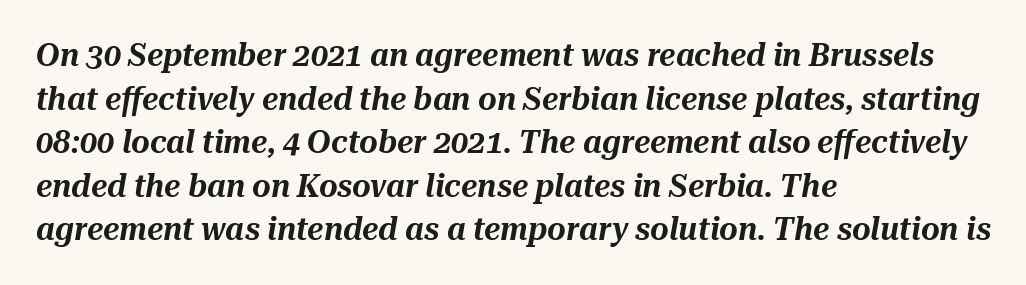
Q: Is the text italic (slanted)? A: Yes, it leans right by about 10 degrees.
Q: Is the text underlined? A: No.
Q: How is the paragraph aligned? A: Left-aligned.
Q: Is the spacing between letters normal or unusually wide? A: Normal.
Q: Is the spacing between lines tight, normal or loose? A: Normal.
Q: Width (condensed, normal, or wide)? A: Normal.
Q: Stroke contrast? A: Medium.
Q: x-height? A: Medium.
Q: Monospaced? A: No.
